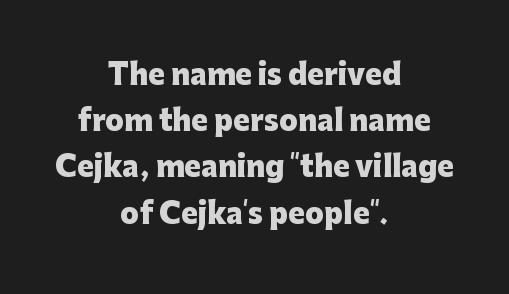
Do the letters lean? They stand straight. Bold? Absolutely — the strokes are thick and heavy. This rendering uses center alignment, leaving both contours irregular but symmetric. Stroke terminals: plain, sans-serif. The letters advance in unequal steps, a hallmark of proportional type.
